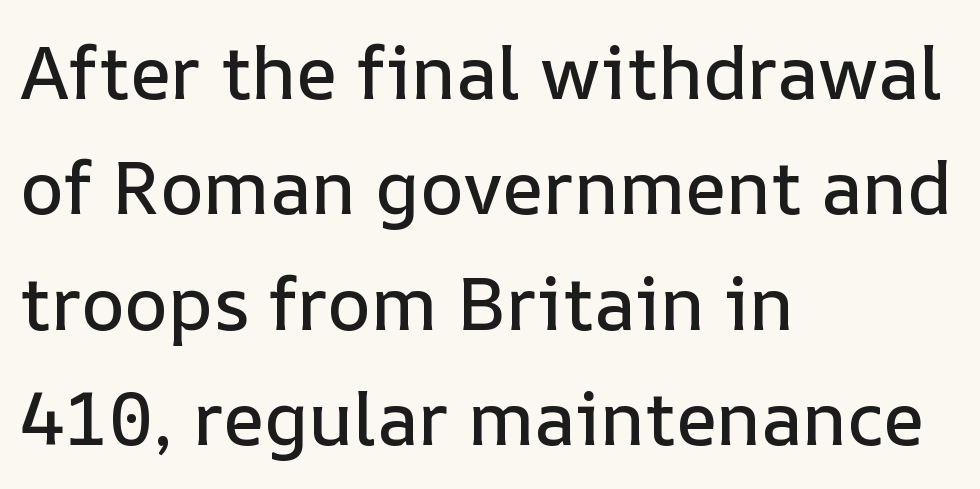
{"italic": "no", "width": "normal", "stroke_contrast": "low", "x_height": "medium", "monospaced": "no", "underline": "no", "align": "left", "line_spacing": "normal", "line_spacing_ratio": 1.56, "letter_spacing": "normal", "letter_spacing_em": 0.0, "glyph_px": 74}
